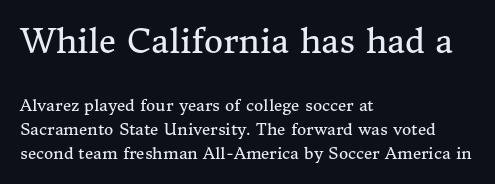
{"serif": "yes", "italic": "no", "bold": "no", "weight": "regular", "width": "normal", "stroke_contrast": "medium", "x_height": "medium", "monospaced": "no", "underline": "no", "align": "left", "line_spacing": "normal", "line_spacing_ratio": 1.48, "letter_spacing": "normal", "letter_spacing_em": 0.0, "larger_block": "first", "size_ratio": 2.06, "glyph_px": 33}
